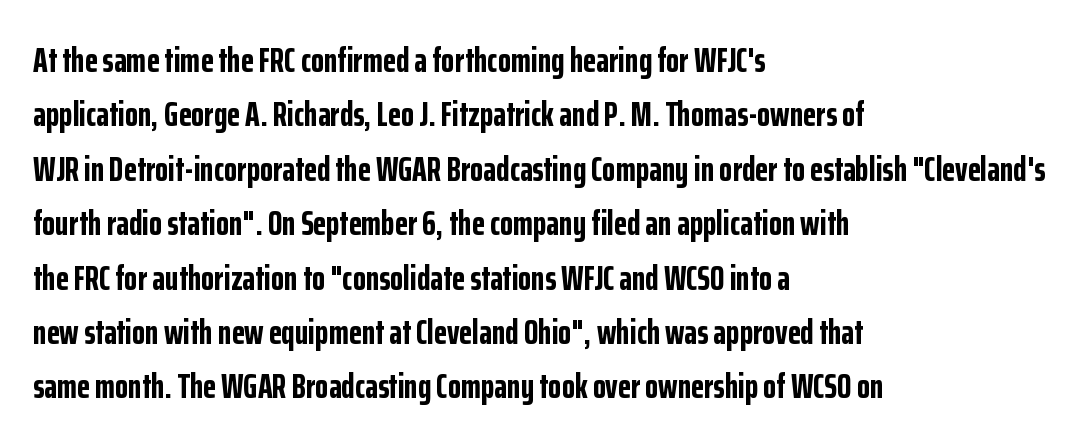
{"serif": "no", "italic": "no", "bold": "yes", "weight": "bold", "width": "condensed", "stroke_contrast": "low", "x_height": "medium", "monospaced": "no", "underline": "no", "align": "left", "line_spacing": "normal", "line_spacing_ratio": 1.6, "letter_spacing": "normal", "letter_spacing_em": 0.0, "glyph_px": 34}
